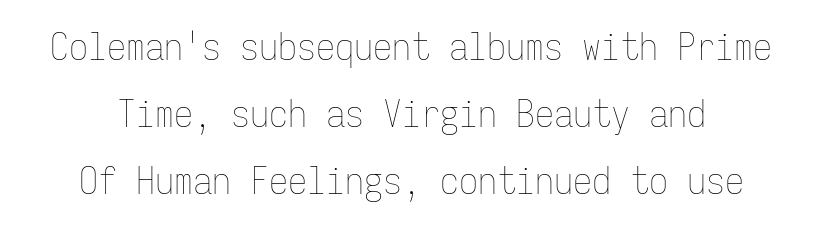
The image shows 38 px thin, condensed type, upright, monospaced; set line spacing 1.76x, normal letter spacing, not underlined; low stroke contrast and a medium x-height.
